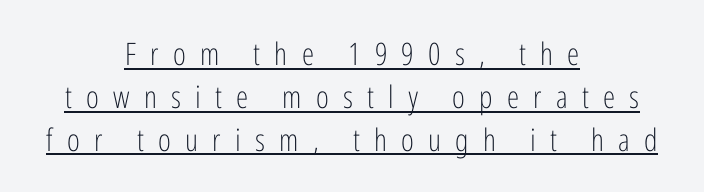
The image shows 31 px light, condensed sans-serif type, upright; set centered, normal line spacing (1.38x), unusually wide letter spacing (+0.46 em), underlined; low stroke contrast and a medium x-height.
